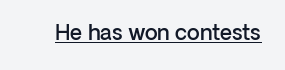
{"italic": "no", "bold": "semi", "underline": "yes", "letter_spacing": "normal", "letter_spacing_em": 0.0, "glyph_px": 21}
